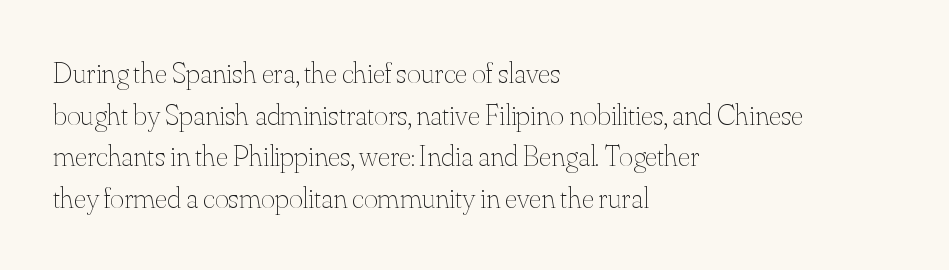
{"italic": "no", "bold": "no", "weight": "thin", "width": "normal", "stroke_contrast": "medium", "x_height": "small", "monospaced": "no", "underline": "no", "align": "left", "line_spacing": "normal", "line_spacing_ratio": 1.39, "letter_spacing": "normal", "letter_spacing_em": 0.0, "glyph_px": 30}
